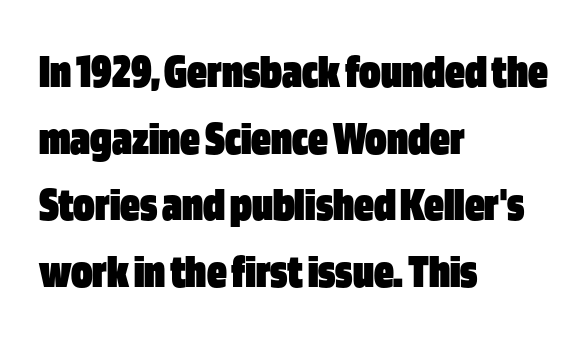
Students, this is bold: see how much ink each stroke carries. Nope, not italic — everything's standing straight. A sans-serif font was chosen for this passage. The glyphs are unaccompanied by any horizontal stroke below them. This sample has the flowing, uneven cadence of proportional lettering. The leading is moderate, giving the passage an even texture.
